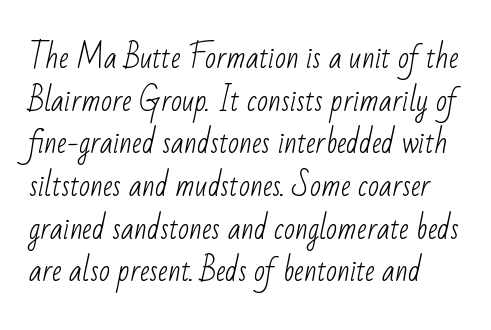
{"serif": "no", "bold": "no", "weight": "light", "width": "condensed", "stroke_contrast": "low", "x_height": "small", "monospaced": "no", "underline": "no", "line_spacing": "normal", "line_spacing_ratio": 1.47, "letter_spacing": "normal", "letter_spacing_em": 0.0, "glyph_px": 29}
